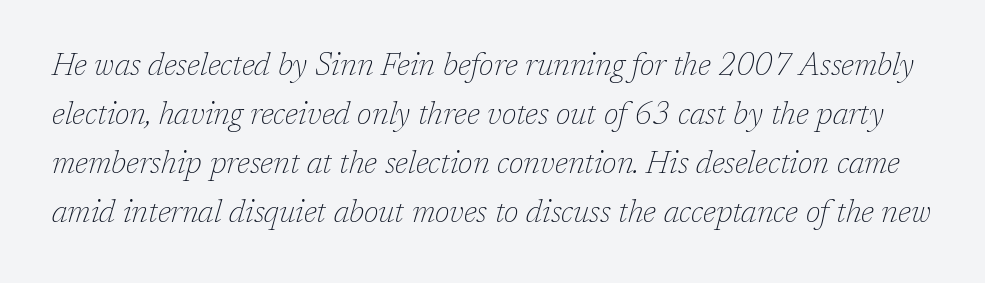
{"serif": "yes", "italic": "yes", "lean": "right", "slant_degrees": 17, "bold": "no", "weight": "thin", "width": "normal", "stroke_contrast": "low", "x_height": "medium", "monospaced": "no", "underline": "no", "line_spacing": "normal", "line_spacing_ratio": 1.58, "letter_spacing": "normal", "letter_spacing_em": 0.0, "glyph_px": 31}
